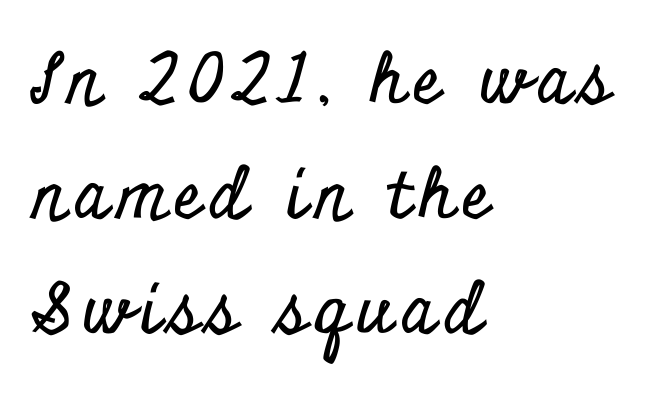
The image shows 69 px condensed serif type; set left-aligned, normal line spacing (1.67x), not underlined; low stroke contrast and a small x-height.
